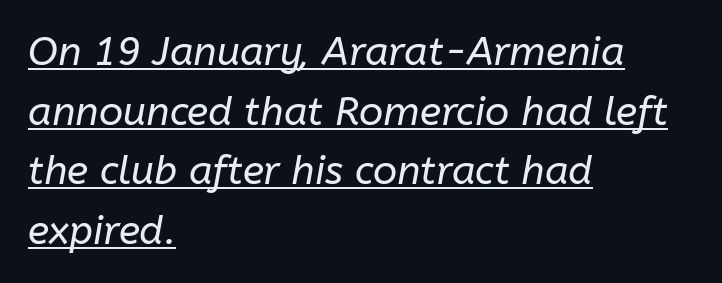
The block of text has a typical density, with ordinary space between rows. This sample is left-justified, so line endings fall wherever the words run out. Notice how the stems are inclined rather than vertical — that's the hallmark of italics. Stems and bowls with no extra thickness — not bold. The rendering uses natural spacing where letterforms have individual widths. Tracking here is standard; glyphs follow each other at the usual distance.
